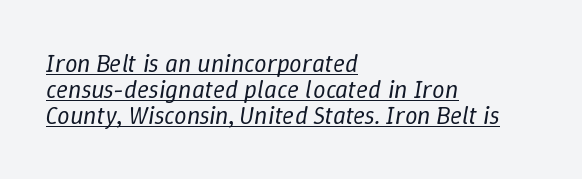
{"italic": "yes", "lean": "right", "slant_degrees": 9, "bold": "no", "underline": "yes", "align": "left", "line_spacing": "tight", "line_spacing_ratio": 1.05, "letter_spacing": "normal", "letter_spacing_em": 0.0, "glyph_px": 25}
